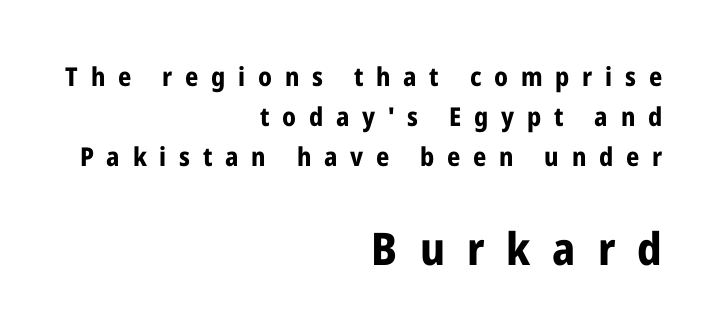
The later block is typeset at a bigger size than the earlier block. Does the lettering tilt? It doesn't — this is upright. The passage shown is emphatically bold. The passage shown is typed in a proportional face where columns would drift. Tracking value appears strongly positive — letters spread wide. The face used here is a sans, in the tradition of grotesques and geometrics.
